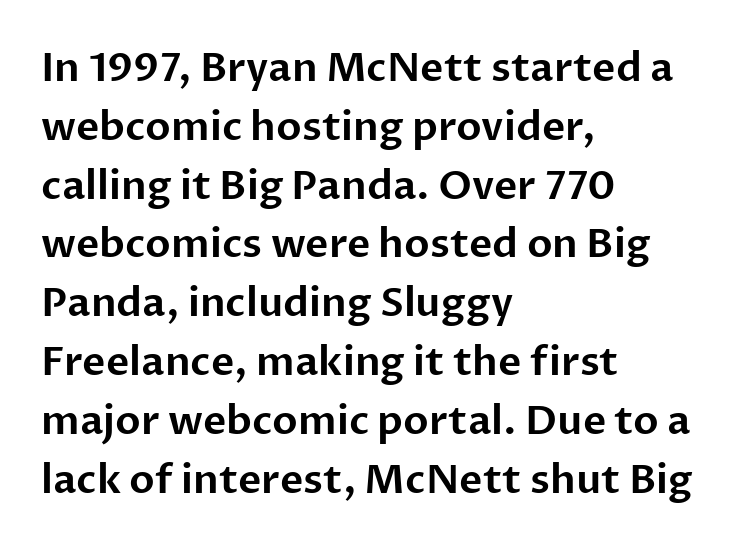
Q: Is the text italic (slanted)? A: No, it is upright.
Q: Is the typeface a serif or a sans-serif typeface? A: Sans-serif.
Q: Is the text underlined? A: No.
Q: How is the paragraph aligned? A: Left-aligned.
Q: Is the spacing between letters normal or unusually wide? A: Normal.
Q: Is the spacing between lines tight, normal or loose? A: Normal.
Q: Width (condensed, normal, or wide)? A: Normal.
Q: Stroke contrast? A: Low.
Q: x-height? A: Medium.
Q: Monospaced? A: No.
